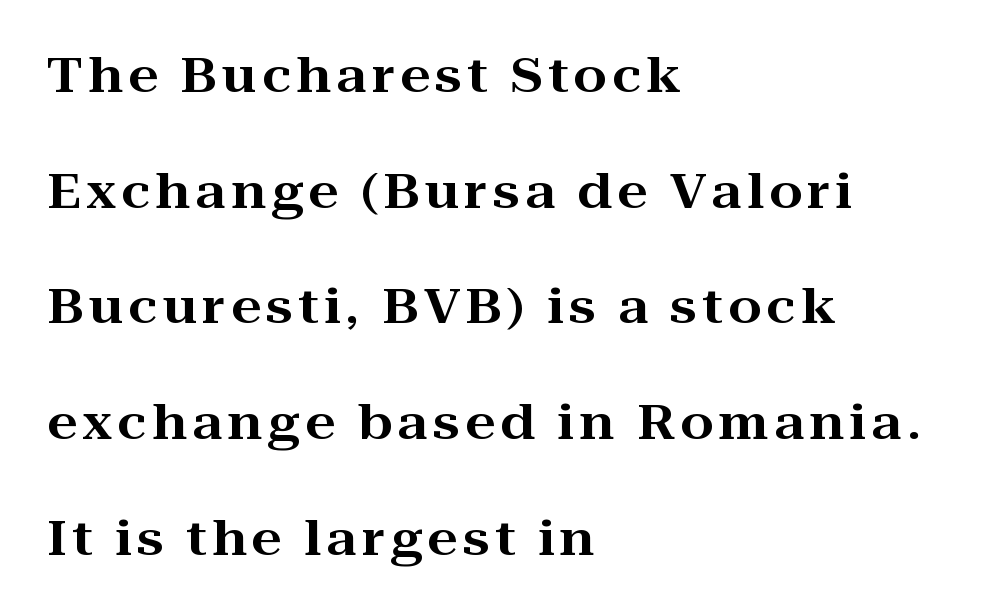
The image shows 48 px wide serif type, upright; set left-aligned, loose line spacing (2.41x), not underlined; high stroke contrast and a medium x-height.
